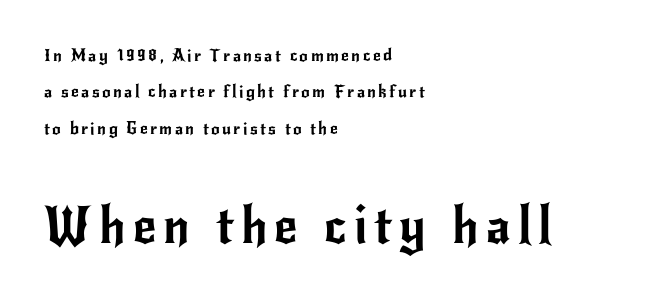
{"serif": "no", "italic": "no", "width": "normal", "stroke_contrast": "low", "x_height": "small", "monospaced": "no", "underline": "no", "align": "left", "line_spacing": "loose", "line_spacing_ratio": 2.14, "larger_block": "second", "size_ratio": 3.0, "glyph_px": 51}
